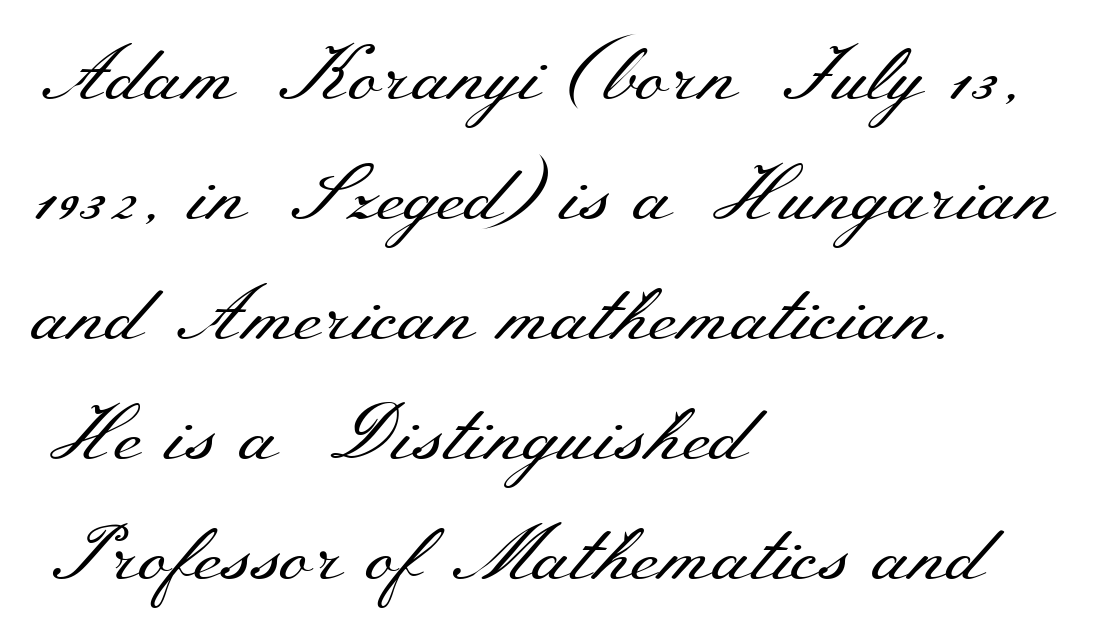
Q: Is the text bold? A: No.
Q: Is the text italic (slanted)? A: Yes.
Q: Is the typeface a serif or a sans-serif typeface? A: Serif.
Q: Is the text underlined? A: No.
Q: How is the paragraph aligned? A: Left-aligned.
Q: Is the spacing between letters normal or unusually wide? A: Normal.
Q: Is the spacing between lines tight, normal or loose? A: Normal.
Q: Width (condensed, normal, or wide)? A: Wide.
Q: Stroke contrast? A: Medium.
Q: x-height? A: Small.
Q: Monospaced? A: No.
